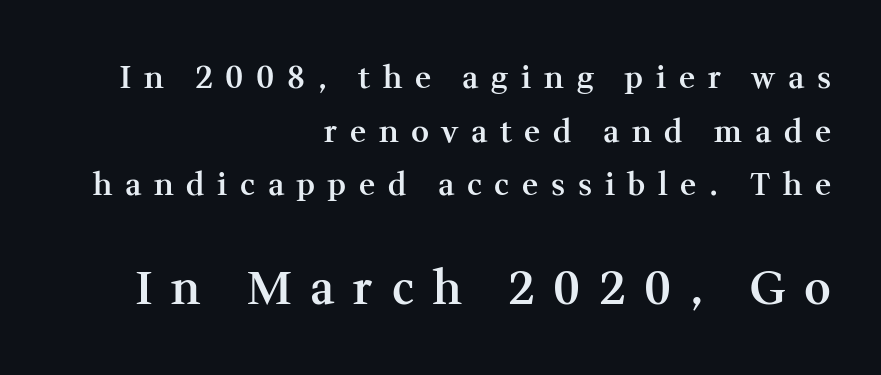
Q: Is the text bold? A: Semi-bold.
Q: Is the text italic (slanted)? A: No, it is upright.
Q: Is the typeface a serif or a sans-serif typeface? A: Serif.
Q: Is the text underlined? A: No.
Q: How is the paragraph aligned? A: Right-aligned.
Q: Is the spacing between letters normal or unusually wide? A: Unusually wide.
Q: Which block of text is set in a larger size, the first (top) or the second (bottom)? A: The second (bottom) one.
Q: Width (condensed, normal, or wide)? A: Normal.
Q: Stroke contrast? A: Medium.
Q: x-height? A: Medium.
Q: Monospaced? A: No.
